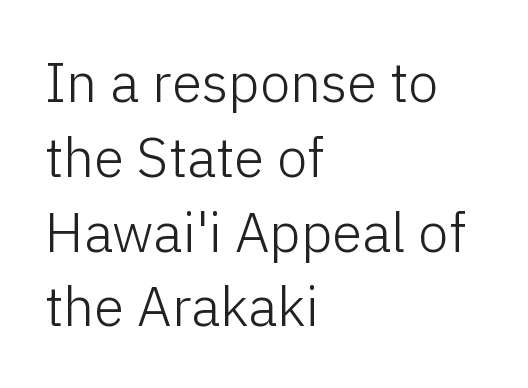
The image shows 55 px light sans-serif type, upright; set left-aligned, normal line spacing (1.36x), normal letter spacing, not underlined; low stroke contrast and a medium x-height.
